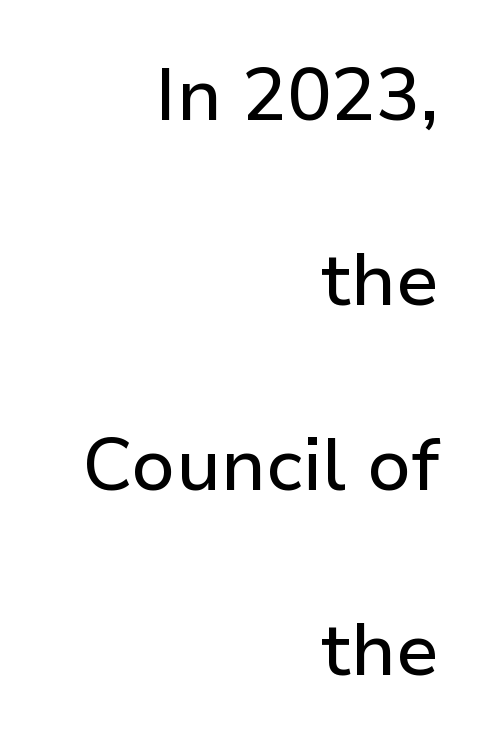
Posture: upright roman. Horizontal alignment here is rightward, an uncommon choice for prose. The passage shown has conventional tracking throughout. Looks like regular typesetting: each glyph gets only the width it needs. The words here are not underlined. Vertical spacing — loose.
